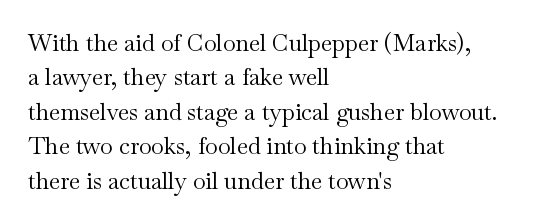
{"italic": "no", "bold": "no", "underline": "no", "align": "left", "line_spacing": "normal", "line_spacing_ratio": 1.5, "letter_spacing": "normal", "letter_spacing_em": 0.0, "glyph_px": 23}
